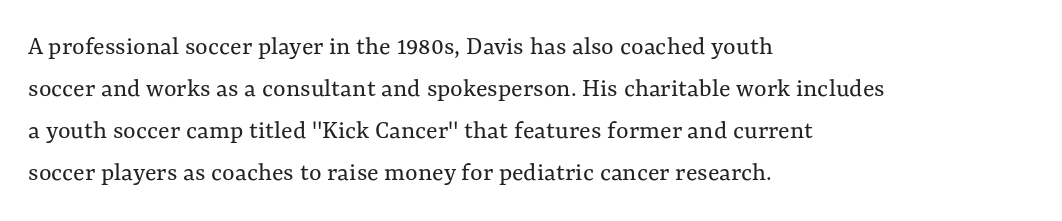
Each new line begins a customary step beneath the previous one. The passage shown is not underscored anywhere. Weight: not bold — regular or lighter. Nope, not italic — everything's standing straight. A classic flush-left, rag-right setting is used for this passage.
